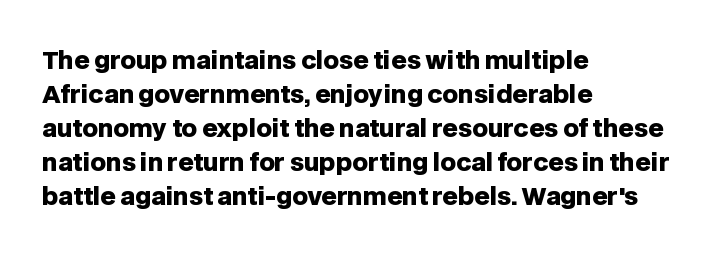
The passage shown stacks its lines at a standard gap. These lines keep a tight, regular rhythm from letter to letter. Descenders hang freely into open space. The sample has been set heavy, in full bold. Leftover space on each line is placed entirely after the last word. Nope, not italic — everything's standing straight.
